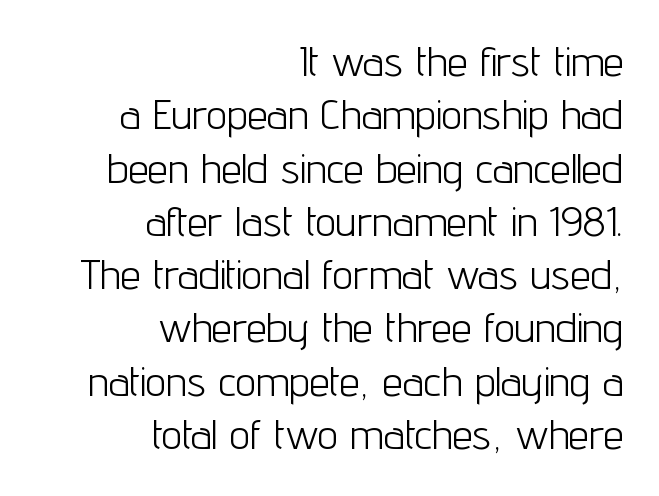
Q: Is the text bold? A: No.
Q: Is the text italic (slanted)? A: No, it is upright.
Q: Is the typeface a serif or a sans-serif typeface? A: Sans-serif.
Q: Is the text underlined? A: No.
Q: How is the paragraph aligned? A: Right-aligned.
Q: Is the spacing between letters normal or unusually wide? A: Normal.
Q: Is the spacing between lines tight, normal or loose? A: Normal.
Q: Width (condensed, normal, or wide)? A: Condensed.
Q: Stroke contrast? A: Low.
Q: x-height? A: Medium.
Q: Monospaced? A: No.
